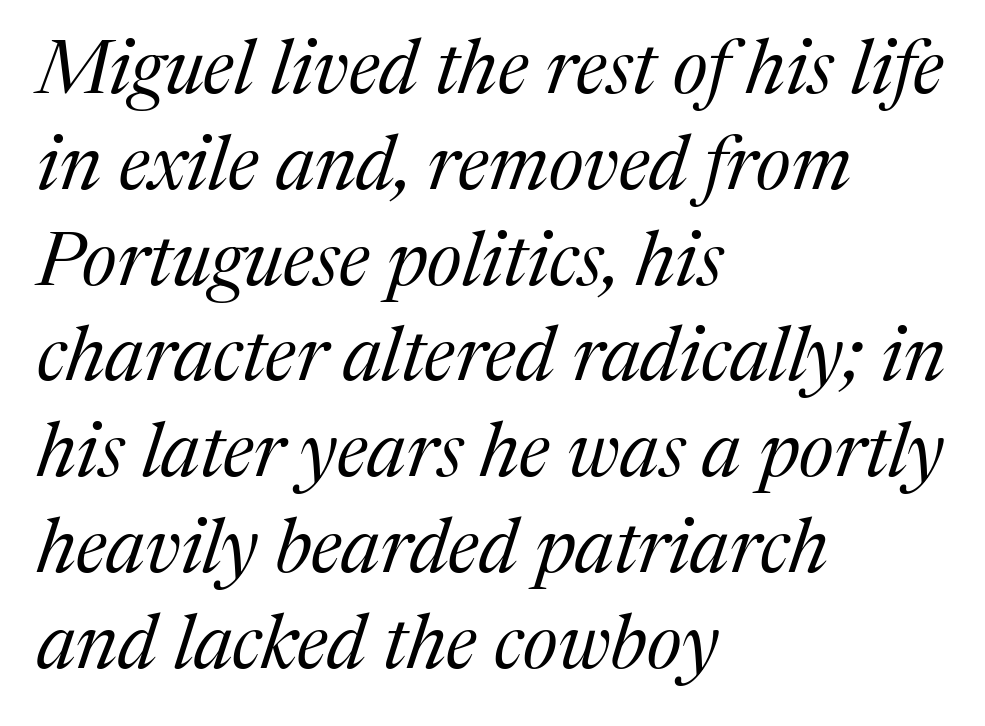
The image shows 76 px regular-weight serif type, italic (leaning right); set left-aligned, normal line spacing (1.26x), normal letter spacing, not underlined; medium stroke contrast and a medium x-height.
